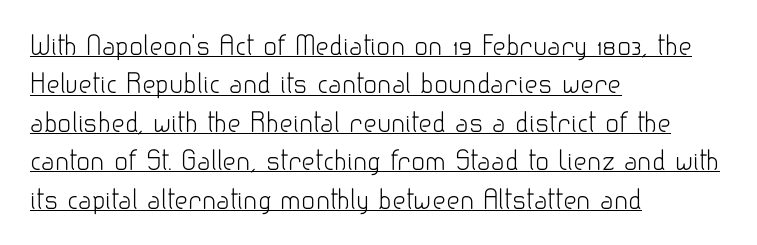
A roman cut, with each character standing at attention. The tracking reads as untouched default to a designer's eye. Reading down the column, the eye jumps a familiar distance to each next line. One-word summary of the alignment: left. No extra ink here — the face is not bold. Decoration check: the copy is underlined.
